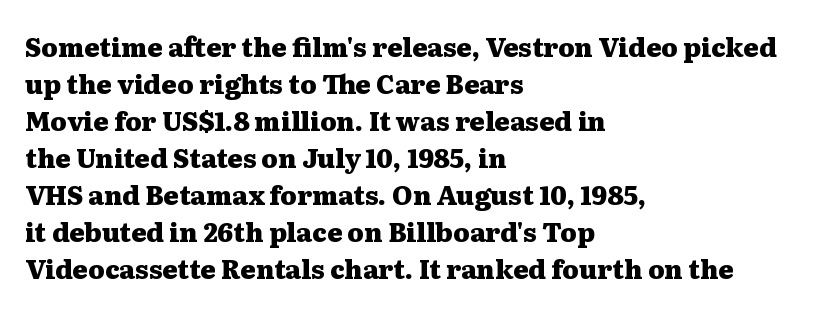
The image shows 26 px bold type, upright; set left-aligned, normal line spacing (1.42x), normal letter spacing, not underlined.
